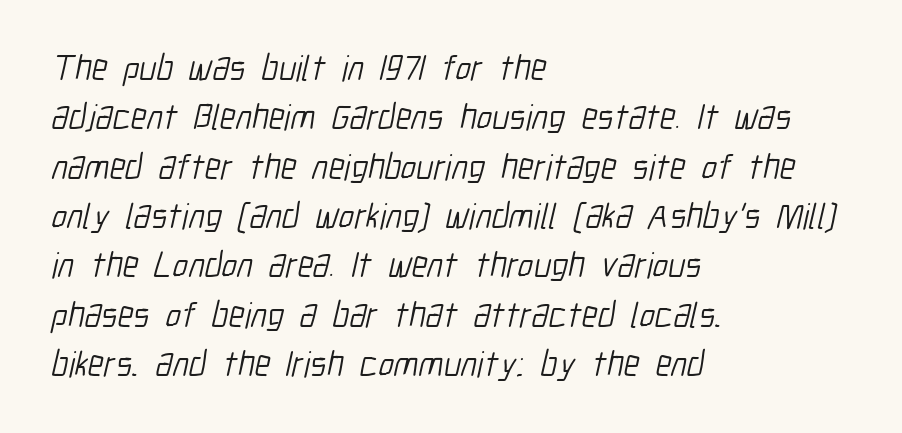
Q: Is the text bold? A: No.
Q: Is the typeface a serif or a sans-serif typeface? A: Sans-serif.
Q: Is the text underlined? A: No.
Q: How is the paragraph aligned? A: Left-aligned.
Q: Is the spacing between letters normal or unusually wide? A: Normal.
Q: Is the spacing between lines tight, normal or loose? A: Normal.
Q: Width (condensed, normal, or wide)? A: Condensed.
Q: Stroke contrast? A: Low.
Q: x-height? A: Medium.
Q: Monospaced? A: No.
